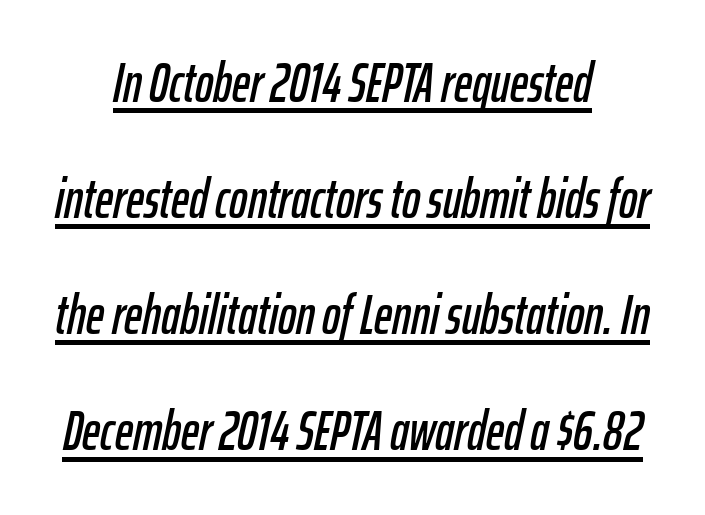
The image shows 55 px condensed type, italic (leaning right); set loose line spacing (2.11x), normal letter spacing, underlined; low stroke contrast and a medium x-height.
